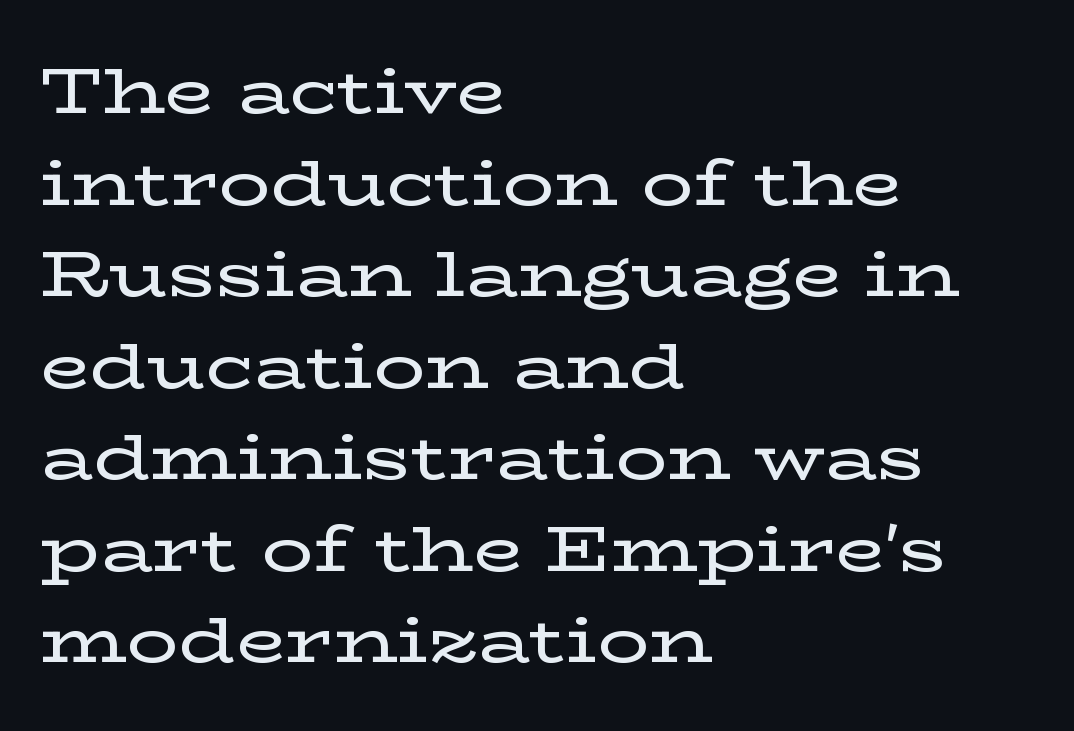
Q: Is the text italic (slanted)? A: No, it is upright.
Q: Is the typeface a serif or a sans-serif typeface? A: Serif.
Q: Is the text underlined? A: No.
Q: How is the paragraph aligned? A: Left-aligned.
Q: Is the spacing between letters normal or unusually wide? A: Normal.
Q: Is the spacing between lines tight, normal or loose? A: Normal.
Q: Width (condensed, normal, or wide)? A: Wide.
Q: Stroke contrast? A: Low.
Q: x-height? A: Medium.
Q: Monospaced? A: No.
